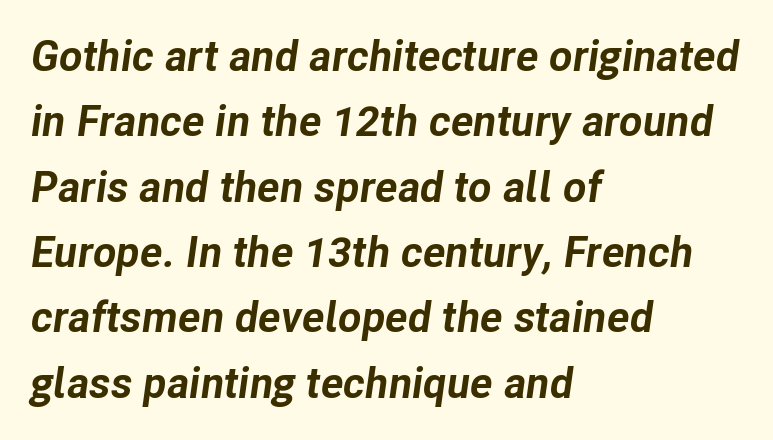
The image shows 43 px bold type, italic (leaning right); set left-aligned, normal line spacing (1.52x), normal letter spacing, not underlined; low stroke contrast and a medium x-height.
